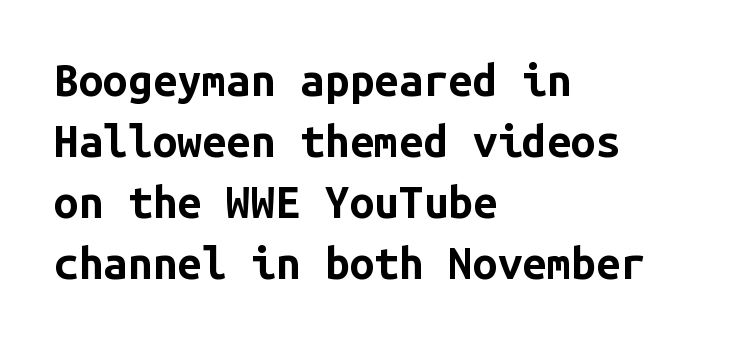
Look at the stroke-to-counter ratio: heavy, a bold. The face used here is monospaced, like something from a code editor. A clean baseline with only descenders dipping below it. Each line starts at the same left margin while the right side varies. Tracking here is standard; glyphs follow each other at the usual distance. Notice how descenders clear the ascenders below comfortably — that's standard leading.
